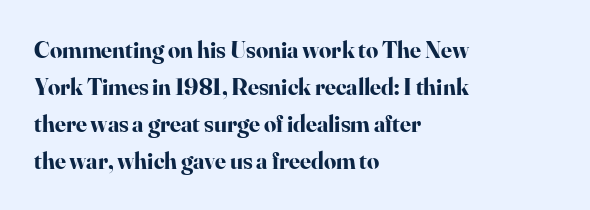
These lines sit exactly where default settings would place them. Descenders are the only things crossing below the line. As a designer I'd log this as weight 700, bold. Where is the straight margin? On the left. The axis of the letterforms is exactly vertical. No extra tracking has been applied to these lines.
